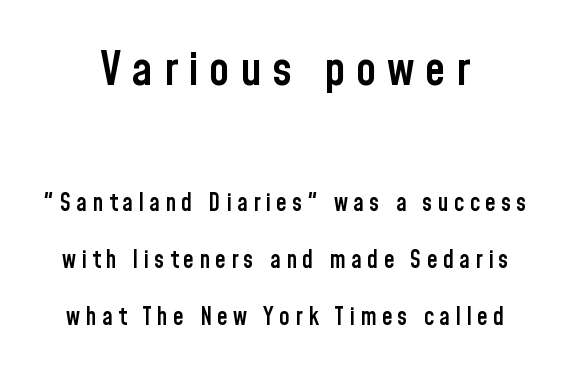
{"serif": "no", "italic": "no", "bold": "semi", "weight": "semibold", "width": "condensed", "stroke_contrast": "low", "x_height": "medium", "monospaced": "no", "underline": "no", "align": "center", "line_spacing": "loose", "line_spacing_ratio": 2.37, "letter_spacing": "wide", "letter_spacing_em": 0.22, "larger_block": "first", "size_ratio": 1.96, "glyph_px": 47}
